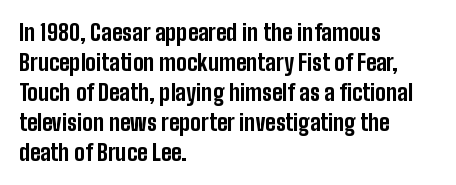
The image shows 22 px bold type, upright; set left-aligned, normal line spacing (1.36x), normal letter spacing, not underlined.
